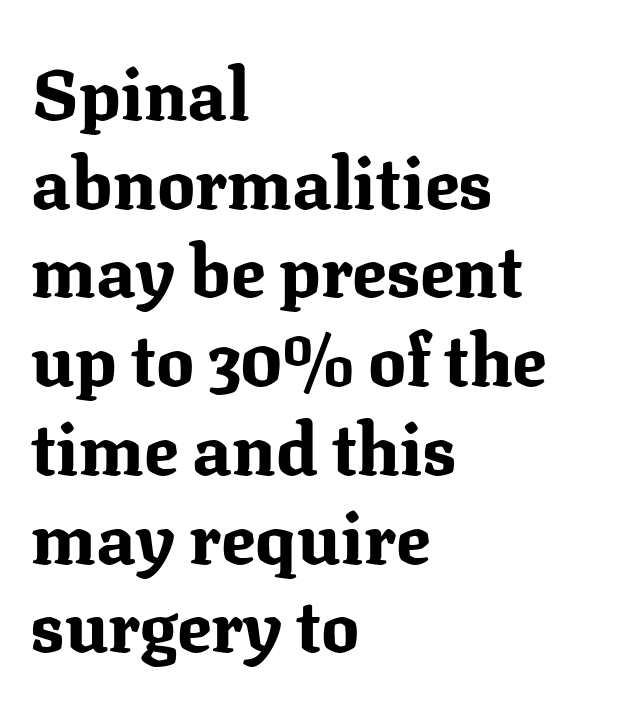
The image shows 71 px bold serif type, upright; set left-aligned, normal line spacing (1.25x), normal letter spacing, not underlined; medium stroke contrast and a medium x-height.
